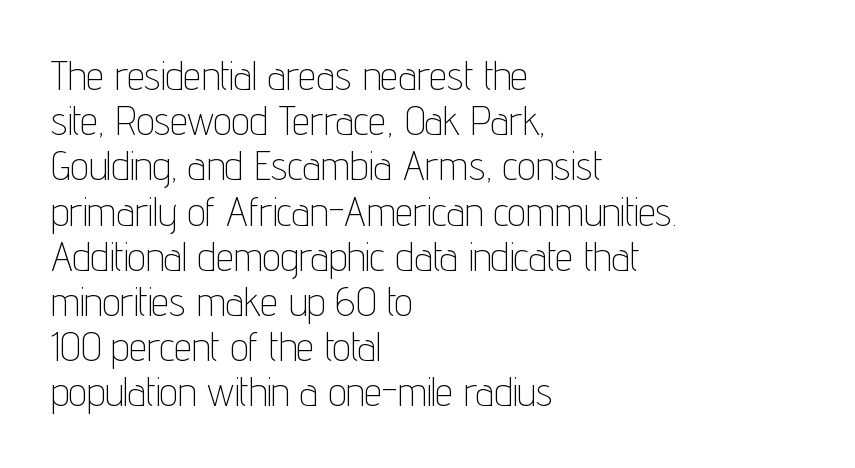
{"serif": "no", "italic": "no", "bold": "no", "weight": "thin", "width": "condensed", "stroke_contrast": "low", "x_height": "medium", "monospaced": "no", "underline": "no", "align": "left", "line_spacing": "tight", "line_spacing_ratio": 1.13, "letter_spacing": "normal", "letter_spacing_em": 0.0, "glyph_px": 40}
